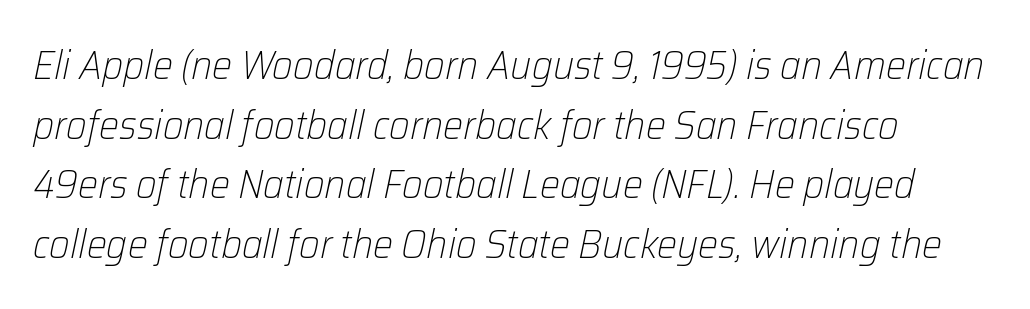
Each new line begins a customary step beneath the previous one. The letters advance in unequal steps, a hallmark of proportional type. No letter is thick-stroked: the sample isn't bold. The string is rendered with underlining switched off. Is the type slanted? Yes — the strokes lean at a clear angle. The ragged edge is on the right, which tells us the setting is flush left.
